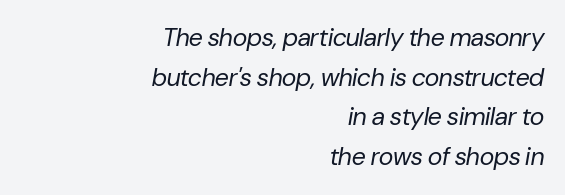
{"italic": "yes", "lean": "right", "slant_degrees": 10, "bold": "no", "underline": "no", "align": "right", "line_spacing": "normal", "line_spacing_ratio": 1.59, "letter_spacing": "normal", "letter_spacing_em": 0.0, "glyph_px": 25}
